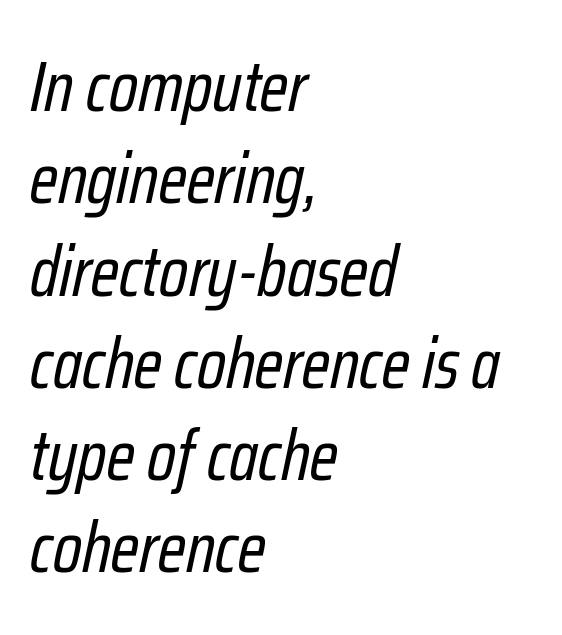
Here the designer chose a conventional face with non-uniform glyph widths. Honestly, there is no underline to notice here at all. Tracking here is standard; glyphs follow each other at the usual distance. Students, observe: this is what conventionally led text looks like. Teacher's note: observe the even left margin — that is flush-left alignment. Is the stroke heavy? The answer is a plain regular-or-lighter.
